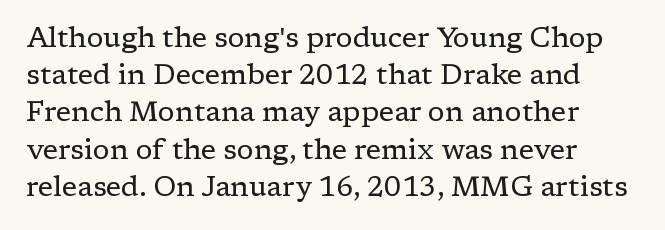
These lines keep a tight, regular rhythm from letter to letter. Evenly set lines give the paragraph a standard silhouette. The font's upright variant was chosen for this text. Note the varied advance widths — an 'i' is clearly narrower than an 'm'.
